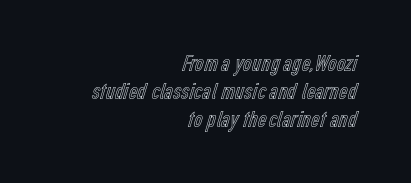
{"underline": "no", "align": "right", "line_spacing_ratio": 1.16, "letter_spacing": "normal", "letter_spacing_em": 0.0, "glyph_px": 24}
